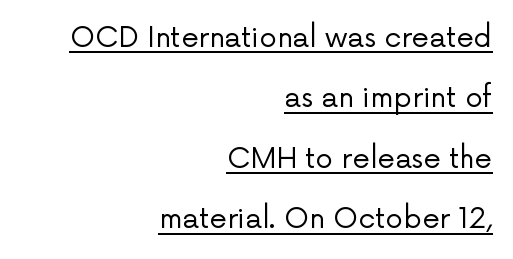
The passage shown is underscored from start to finish. Does the type have serifs? No, each stem ends abruptly. The weight tops out at a normal text grade. Character widths vary here, with narrow letters taking less room than wide ones.
